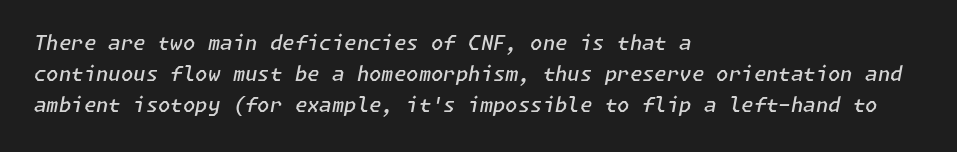
{"italic": "yes", "lean": "right", "slant_degrees": 11, "bold": "semi", "underline": "no", "align": "left", "line_spacing": "normal", "line_spacing_ratio": 1.56, "letter_spacing": "normal", "letter_spacing_em": 0.0, "glyph_px": 20}
